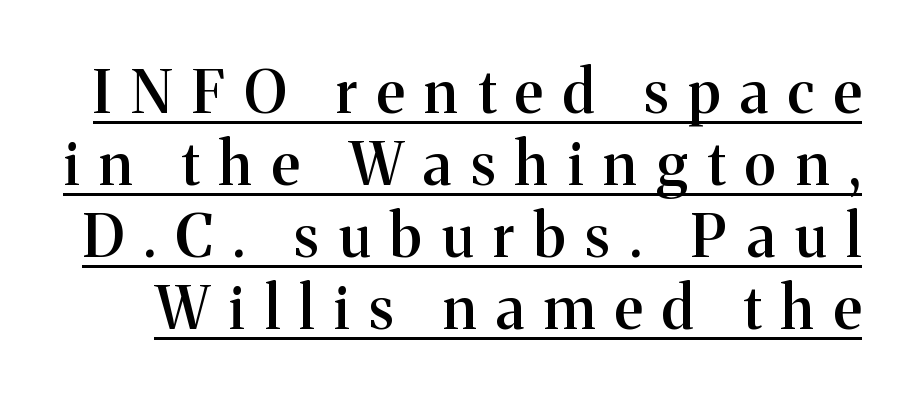
The image shows 59 px semibold serif type, upright; set line spacing 1.22x, unusually wide letter spacing (+0.34 em), underlined; medium stroke contrast and a medium x-height.
